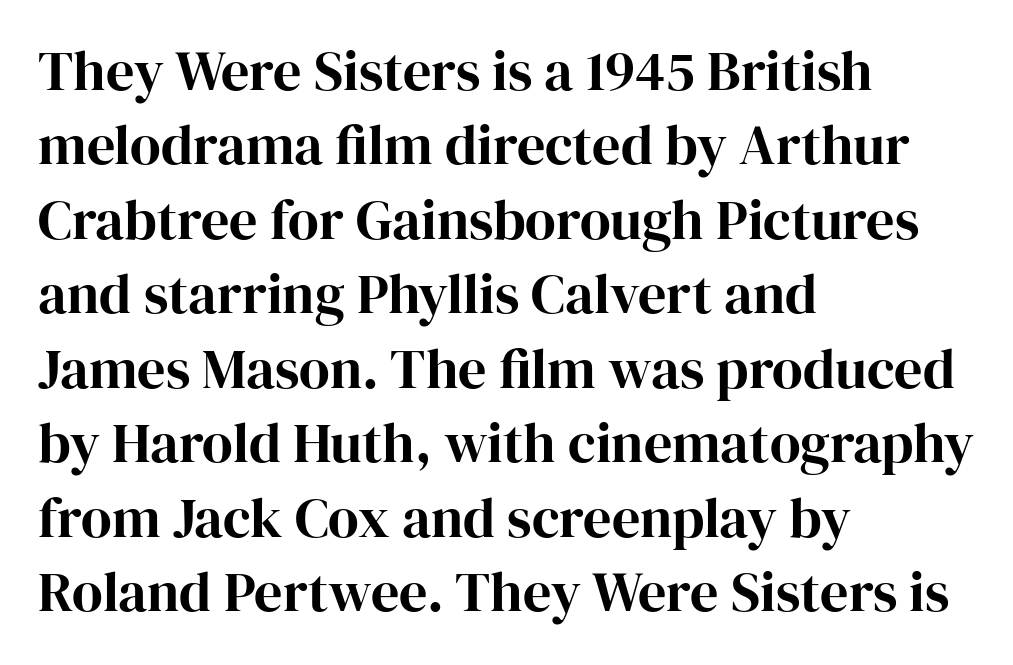
The image shows 56 px serif type, upright; set left-aligned, normal line spacing (1.33x), normal letter spacing, not underlined; high stroke contrast and a medium x-height.
